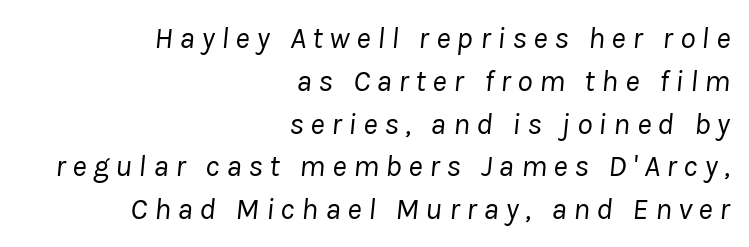
The image shows 31 px regular-weight type, italic (leaning right); set right-aligned, normal line spacing (1.38x), unusually wide letter spacing (+0.21 em), not underlined; low stroke contrast and a medium x-height.
